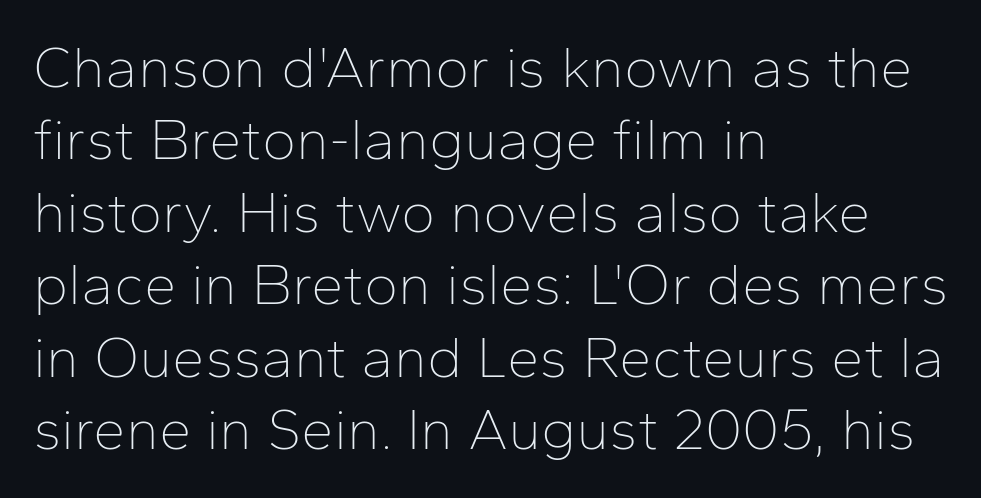
Rows of type keep a routine distance in the vertical direction. The lettering stays uniformly vertical, giving the passage a roman look. These lines keep a tight, regular rhythm from letter to letter. These lines are composed in type without serifs.
